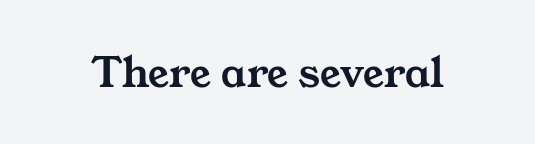
{"serif": "yes", "width": "wide", "stroke_contrast": "medium", "x_height": "medium", "monospaced": "no", "underline": "no", "letter_spacing": "normal", "letter_spacing_em": 0.0, "glyph_px": 46}
